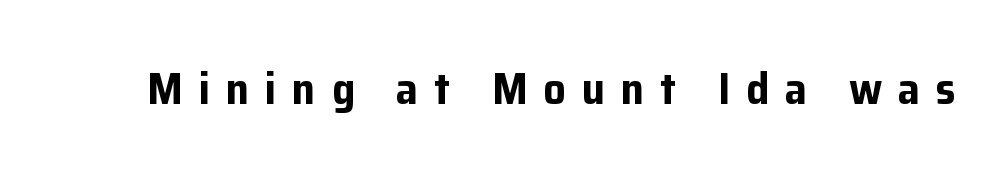
Plain, unruled lines of type. Observe the absence of serifs on each vertical stroke in this sample. The letters stand straight up with perfectly vertical stems. Here the designer chose a conventional face with non-uniform glyph widths. Summary of weight: heavy, a full bold. Glyph-to-glyph distance is far greater than everyday printed text.
